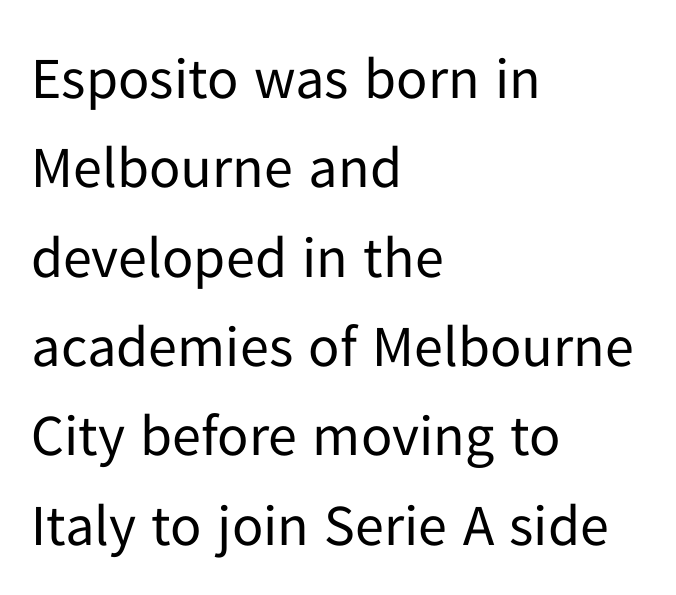
{"serif": "no", "italic": "no", "bold": "no", "weight": "regular", "width": "normal", "stroke_contrast": "low", "x_height": "medium", "monospaced": "no", "underline": "no", "align": "left", "line_spacing": "normal", "line_spacing_ratio": 1.54, "letter_spacing": "normal", "letter_spacing_em": 0.0, "glyph_px": 58}
